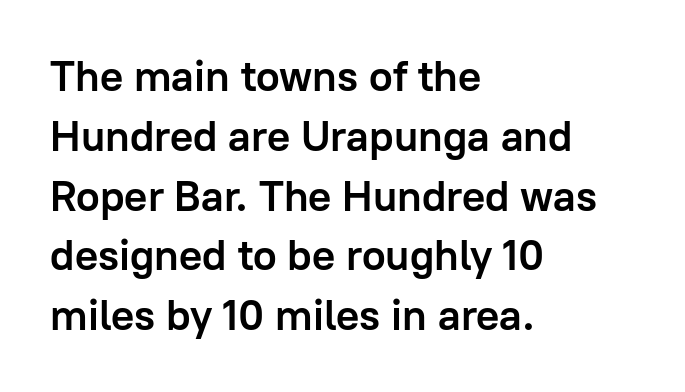
{"serif": "no", "italic": "no", "bold": "yes", "weight": "semibold", "width": "normal", "stroke_contrast": "low", "x_height": "medium", "monospaced": "no", "underline": "no", "align": "left", "line_spacing": "normal", "line_spacing_ratio": 1.39, "letter_spacing": "normal", "letter_spacing_em": 0.0, "glyph_px": 43}
